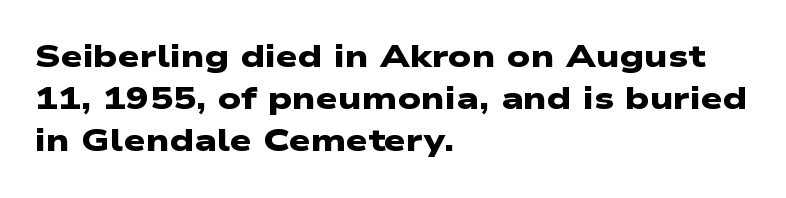
Q: Is the text bold? A: Yes.
Q: Is the typeface a serif or a sans-serif typeface? A: Sans-serif.
Q: Is the text underlined? A: No.
Q: How is the paragraph aligned? A: Left-aligned.
Q: Is the spacing between letters normal or unusually wide? A: Normal.
Q: Is the spacing between lines tight, normal or loose? A: Normal.
Q: Width (condensed, normal, or wide)? A: Wide.
Q: Stroke contrast? A: Low.
Q: x-height? A: Medium.
Q: Monospaced? A: No.
